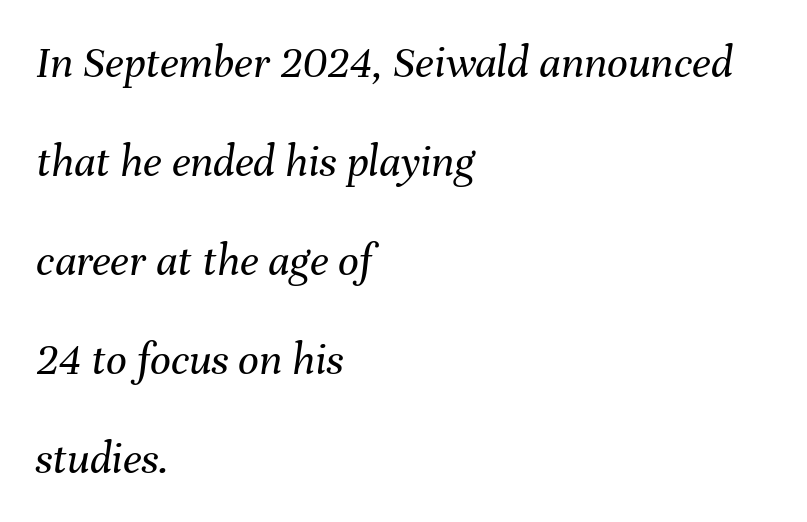
Q: Is the text bold? A: No.
Q: Is the text italic (slanted)? A: Yes, it leans right by about 8 degrees.
Q: Is the text underlined? A: No.
Q: How is the paragraph aligned? A: Left-aligned.
Q: Is the spacing between letters normal or unusually wide? A: Normal.
Q: Is the spacing between lines tight, normal or loose? A: Loose.
Q: Width (condensed, normal, or wide)? A: Normal.
Q: Stroke contrast? A: Medium.
Q: x-height? A: Medium.
Q: Monospaced? A: No.
